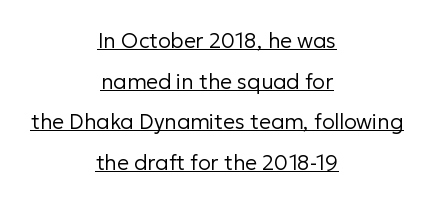
Q: Is the text bold? A: No.
Q: Is the text italic (slanted)? A: No, it is upright.
Q: Is the text underlined? A: Yes.
Q: How is the paragraph aligned? A: Centered.
Q: Is the spacing between letters normal or unusually wide? A: Normal.
Q: Is the spacing between lines tight, normal or loose? A: Loose.
